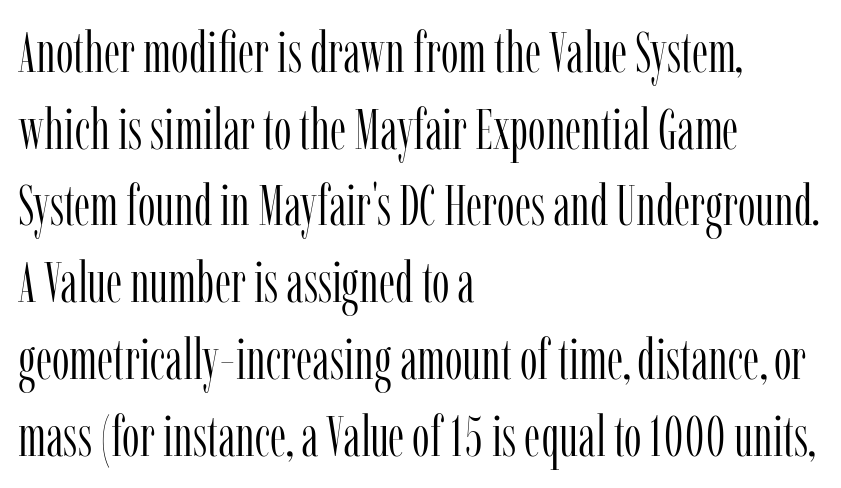
Q: Is the text bold? A: No.
Q: Is the text italic (slanted)? A: No, it is upright.
Q: Is the typeface a serif or a sans-serif typeface? A: Serif.
Q: Is the text underlined? A: No.
Q: How is the paragraph aligned? A: Left-aligned.
Q: Is the spacing between letters normal or unusually wide? A: Normal.
Q: Is the spacing between lines tight, normal or loose? A: Normal.
Q: Width (condensed, normal, or wide)? A: Condensed.
Q: Stroke contrast? A: Low.
Q: x-height? A: Medium.
Q: Monospaced? A: No.
